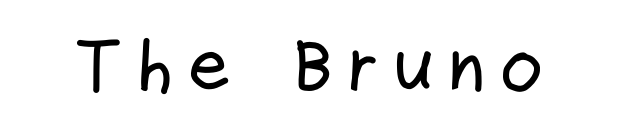
{"serif": "no", "italic": "no", "width": "condensed", "stroke_contrast": "low", "x_height": "medium", "monospaced": "no", "underline": "no", "glyph_px": 75}
